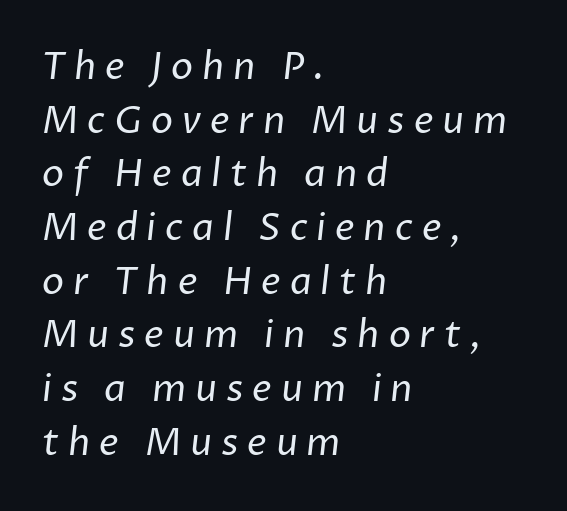
The image shows 37 px regular-weight sans-serif type; set left-aligned, normal line spacing (1.45x), unusually wide letter spacing (+0.24 em), not underlined; low stroke contrast and a medium x-height.
